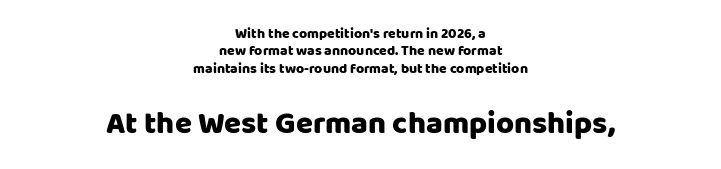
{"serif": "no", "italic": "no", "width": "normal", "stroke_contrast": "low", "x_height": "large", "monospaced": "no", "underline": "no", "align": "center", "line_spacing_ratio": 1.24, "letter_spacing": "normal", "letter_spacing_em": 0.0, "larger_block": "second", "size_ratio": 2.21, "glyph_px": 31}
